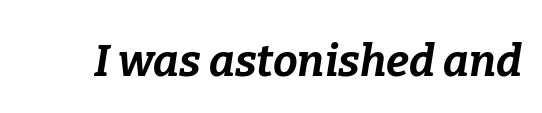
Q: Is the text bold? A: Yes.
Q: Is the text italic (slanted)? A: Yes, it leans right by about 9 degrees.
Q: Is the text underlined? A: No.
Q: Is the spacing between letters normal or unusually wide? A: Normal.
Q: Width (condensed, normal, or wide)? A: Normal.
Q: Stroke contrast? A: Low.
Q: x-height? A: Medium.
Q: Monospaced? A: No.
